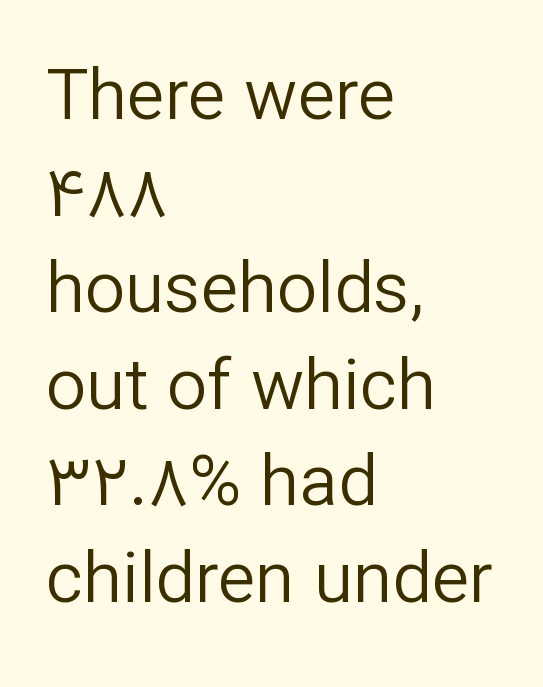
Q: Is the text bold? A: No.
Q: Is the text italic (slanted)? A: No, it is upright.
Q: Is the typeface a serif or a sans-serif typeface? A: Sans-serif.
Q: Is the text underlined? A: No.
Q: How is the paragraph aligned? A: Left-aligned.
Q: Is the spacing between letters normal or unusually wide? A: Normal.
Q: Is the spacing between lines tight, normal or loose? A: Normal.
Q: Width (condensed, normal, or wide)? A: Normal.
Q: Stroke contrast? A: Low.
Q: x-height? A: Medium.
Q: Monospaced? A: No.
